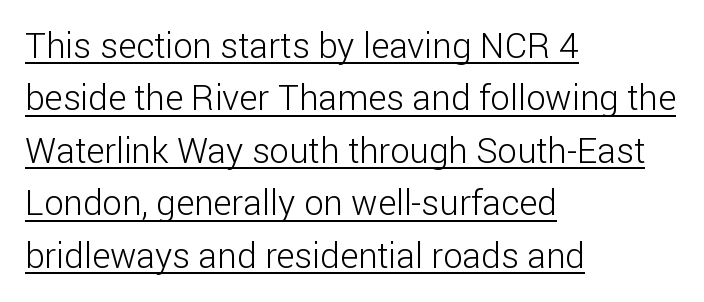
{"serif": "no", "italic": "no", "bold": "no", "weight": "light", "width": "normal", "stroke_contrast": "low", "x_height": "medium", "monospaced": "no", "underline": "yes", "align": "left", "line_spacing": "normal", "line_spacing_ratio": 1.5, "letter_spacing": "normal", "letter_spacing_em": 0.0, "glyph_px": 35}
